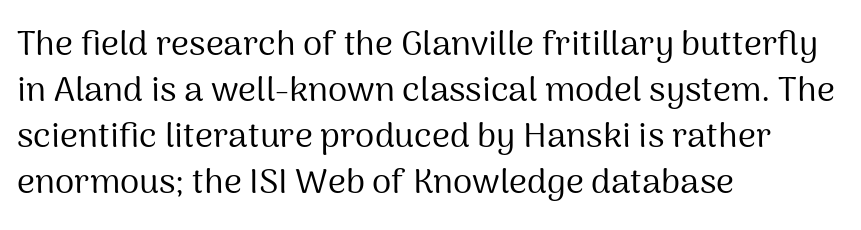
The image shows 35 px regular-weight sans-serif type, upright; set left-aligned, normal line spacing (1.31x), normal letter spacing, not underlined; medium stroke contrast and a medium x-height.
